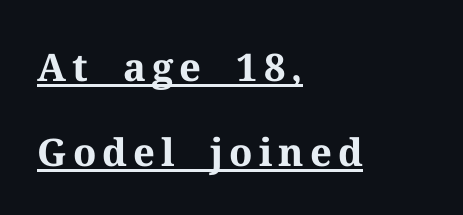
The image shows 38 px bold serif type, upright; set left-aligned, loose line spacing (2.24x), underlined; medium stroke contrast and a medium x-height.
